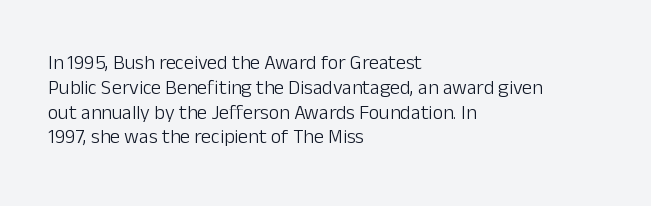
{"italic": "no", "bold": "no", "underline": "no", "align": "left", "line_spacing_ratio": 1.24, "letter_spacing": "normal", "letter_spacing_em": 0.0, "glyph_px": 20}
